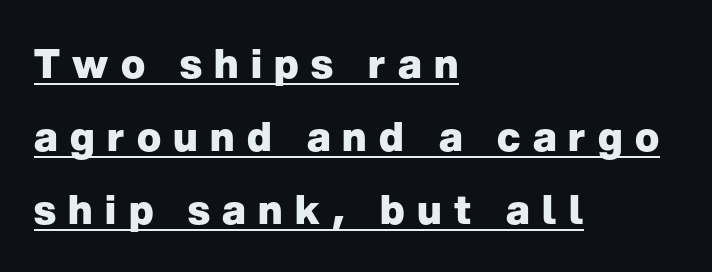
Q: Is the text bold? A: Yes.
Q: Is the text italic (slanted)? A: No, it is upright.
Q: Is the typeface a serif or a sans-serif typeface? A: Sans-serif.
Q: Is the text underlined? A: Yes.
Q: How is the paragraph aligned? A: Left-aligned.
Q: Is the spacing between letters normal or unusually wide? A: Unusually wide.
Q: Width (condensed, normal, or wide)? A: Normal.
Q: Stroke contrast? A: Low.
Q: x-height? A: Medium.
Q: Monospaced? A: No.
